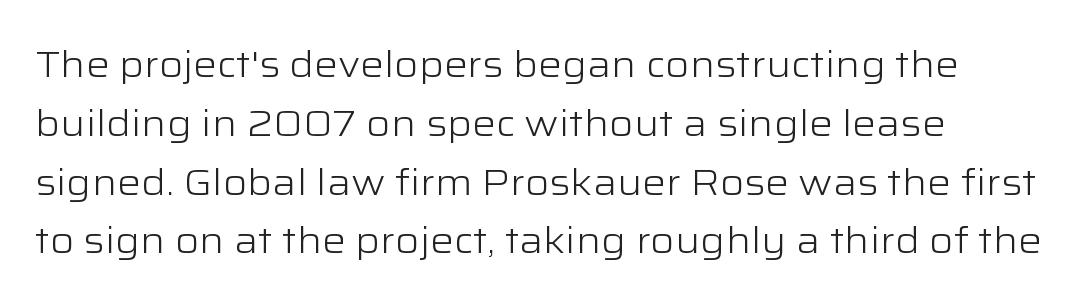
The image shows 37 px light, wide sans-serif type, upright; set left-aligned, normal line spacing (1.59x), normal letter spacing, not underlined; low stroke contrast and a medium x-height.
